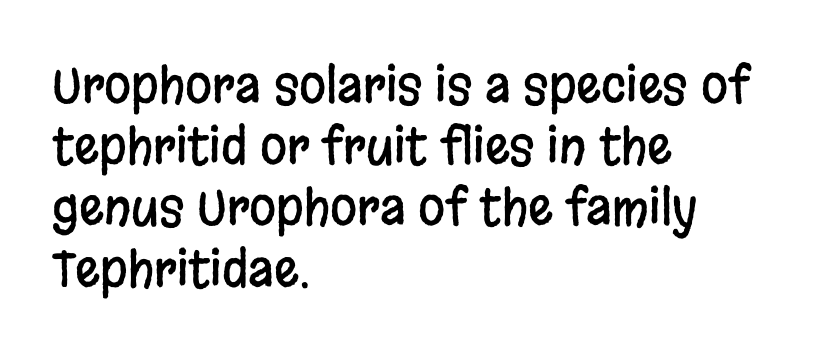
Q: Is the text italic (slanted)? A: No, it is upright.
Q: Is the typeface a serif or a sans-serif typeface? A: Sans-serif.
Q: Is the text underlined? A: No.
Q: How is the paragraph aligned? A: Left-aligned.
Q: Is the spacing between letters normal or unusually wide? A: Normal.
Q: Is the spacing between lines tight, normal or loose? A: Normal.
Q: Width (condensed, normal, or wide)? A: Condensed.
Q: Stroke contrast? A: Low.
Q: x-height? A: Large.
Q: Monospaced? A: No.
